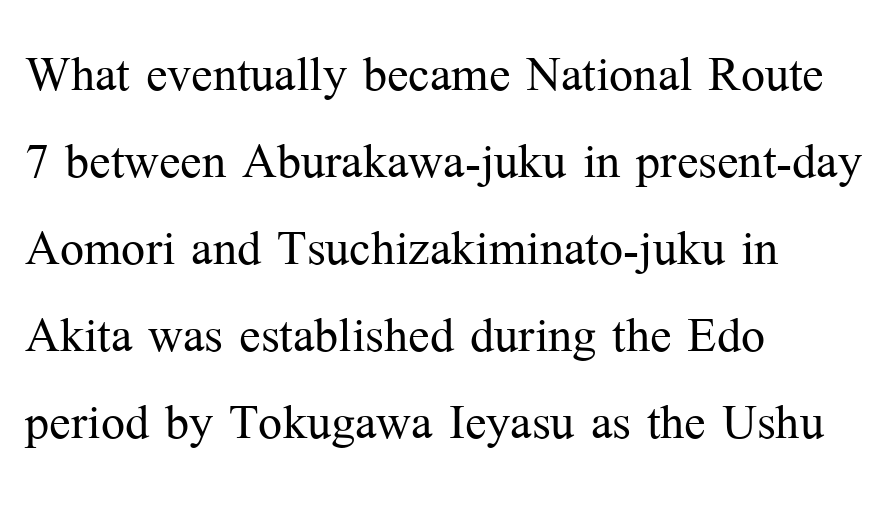
Q: Is the text bold? A: No.
Q: Is the text italic (slanted)? A: No, it is upright.
Q: Is the typeface a serif or a sans-serif typeface? A: Serif.
Q: Is the text underlined? A: No.
Q: How is the paragraph aligned? A: Left-aligned.
Q: Is the spacing between letters normal or unusually wide? A: Normal.
Q: Is the spacing between lines tight, normal or loose? A: Normal.
Q: Width (condensed, normal, or wide)? A: Normal.
Q: Stroke contrast? A: Medium.
Q: x-height? A: Medium.
Q: Monospaced? A: No.
